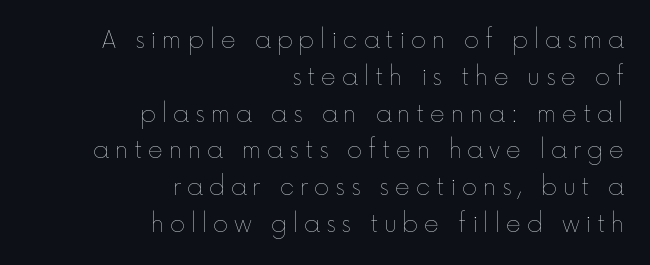
Q: Is the text bold? A: No.
Q: Is the text italic (slanted)? A: No, it is upright.
Q: Is the text underlined? A: No.
Q: How is the paragraph aligned? A: Right-aligned.
Q: Is the spacing between letters normal or unusually wide? A: Unusually wide.
Q: Is the spacing between lines tight, normal or loose? A: Normal.
